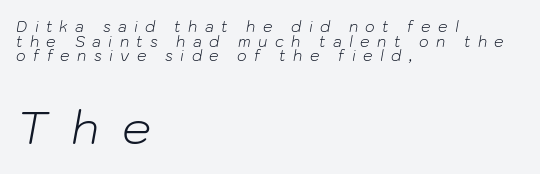
Q: Is the text bold? A: No.
Q: Is the text italic (slanted)? A: Yes, it leans right by about 10 degrees.
Q: Is the text underlined? A: No.
Q: How is the paragraph aligned? A: Left-aligned.
Q: Is the spacing between letters normal or unusually wide? A: Unusually wide.
Q: Is the spacing between lines tight, normal or loose? A: Tight.
Q: Which block of text is set in a larger size, the first (top) or the second (bottom)? A: The second (bottom) one.
Q: Width (condensed, normal, or wide)? A: Normal.
Q: Stroke contrast? A: Low.
Q: x-height? A: Medium.
Q: Monospaced? A: No.
